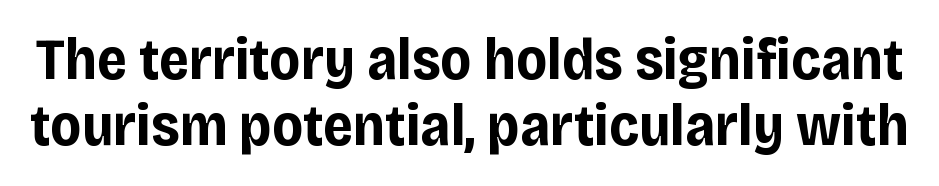
Q: Is the text bold? A: Yes.
Q: Is the text italic (slanted)? A: No, it is upright.
Q: Is the typeface a serif or a sans-serif typeface? A: Sans-serif.
Q: Is the text underlined? A: No.
Q: Is the spacing between letters normal or unusually wide? A: Normal.
Q: Is the spacing between lines tight, normal or loose? A: Tight.
Q: Width (condensed, normal, or wide)? A: Normal.
Q: Stroke contrast? A: Low.
Q: x-height? A: Large.
Q: Monospaced? A: No.
